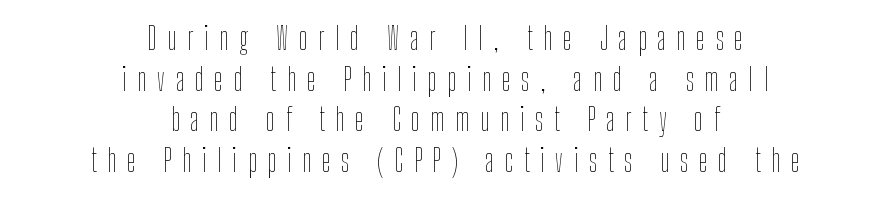
The lines in this sample share a center point and differ in where they start and stop. This block has exactly the height ordinary leading produces. Each stroke keeps to a modest, everyday thickness or less. Do the characters align in a grid? No, the font is proportional. Lines of text with bare space underneath.
